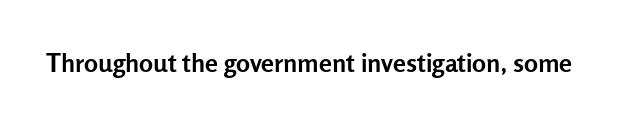
{"italic": "no", "bold": "yes", "underline": "no", "letter_spacing": "normal", "letter_spacing_em": 0.0, "glyph_px": 26}
